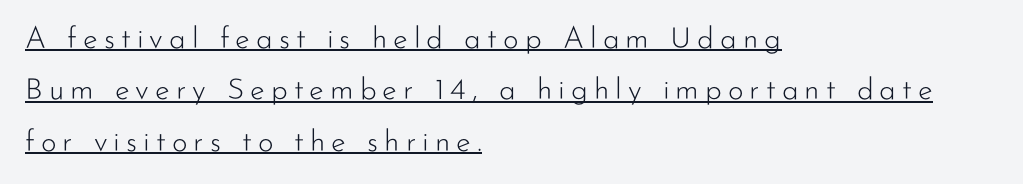
The rendering uses natural spacing where letterforms have individual widths. Is the block centered? No — it sits flush against the left margin. Like a heading marked for emphasis, these lines bear an underscore. Is there any slant? The stems are plumb. Does the type have serifs? No, each stem ends abruptly.
